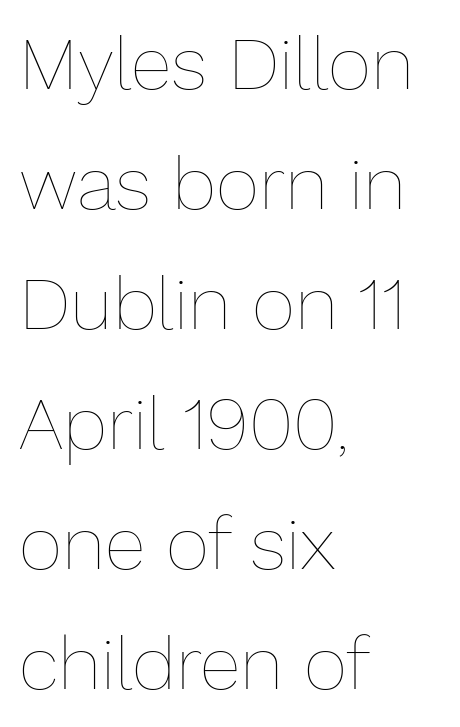
Rendered with straight, roman letterforms. The rendering anchors every line to the left-hand side. Weight: in the light-to-regular range. The rendering uses natural spacing where letterforms have individual widths. Clear beneath every line of the passage.
